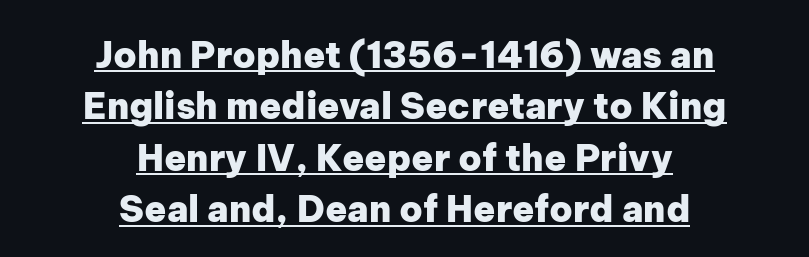
The image shows 36 px heavy sans-serif type, upright; set centered, normal line spacing (1.43x), normal letter spacing, underlined; low stroke contrast and a medium x-height.
